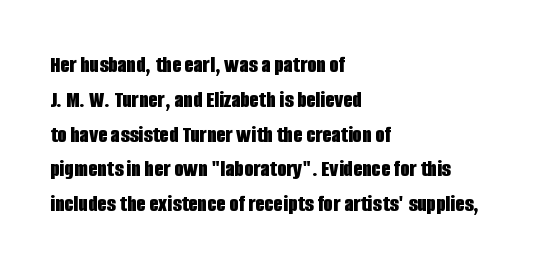
Q: Is the text bold? A: Yes.
Q: Is the text italic (slanted)? A: No, it is upright.
Q: Is the text underlined? A: No.
Q: How is the paragraph aligned? A: Left-aligned.
Q: Is the spacing between letters normal or unusually wide? A: Normal.
Q: Is the spacing between lines tight, normal or loose? A: Normal.
